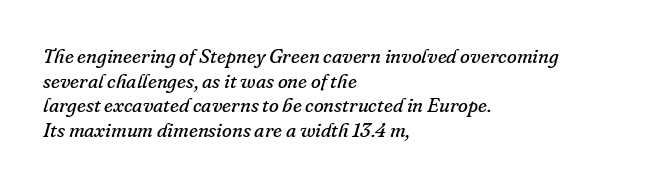
This rendering leaves character spacing at its baseline value. The typesetting does not lean heavy: it is not bold. One-word summary of the alignment: left. The lettering tilts uniformly, giving the passage an italic look.
